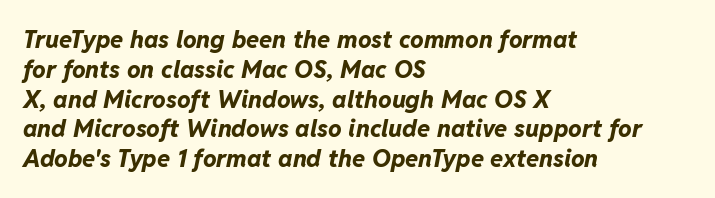
The tracking reads as untouched default to a designer's eye. Pretty heavy lettering here — definitely bold. The font's italic variant was chosen for this text. The specimen omits any rule beneath the text block's lines. Line starts are locked; line ends wander.
